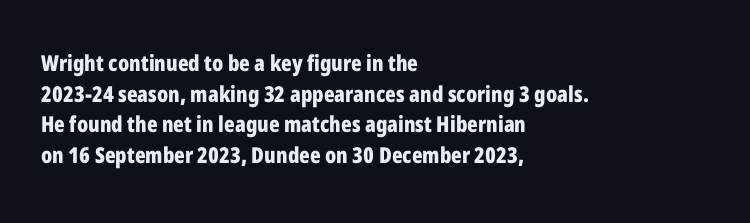
{"italic": "no", "bold": "yes", "underline": "no", "align": "left", "line_spacing": "normal", "line_spacing_ratio": 1.39, "letter_spacing": "normal", "letter_spacing_em": 0.0, "glyph_px": 22}
